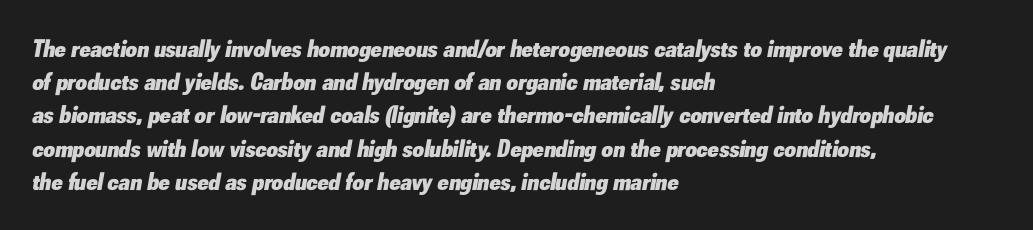
{"italic": "yes", "lean": "right", "slant_degrees": 10, "bold": "yes", "underline": "no", "align": "left", "line_spacing": "normal", "line_spacing_ratio": 1.33, "letter_spacing": "normal", "letter_spacing_em": 0.0, "glyph_px": 25}
